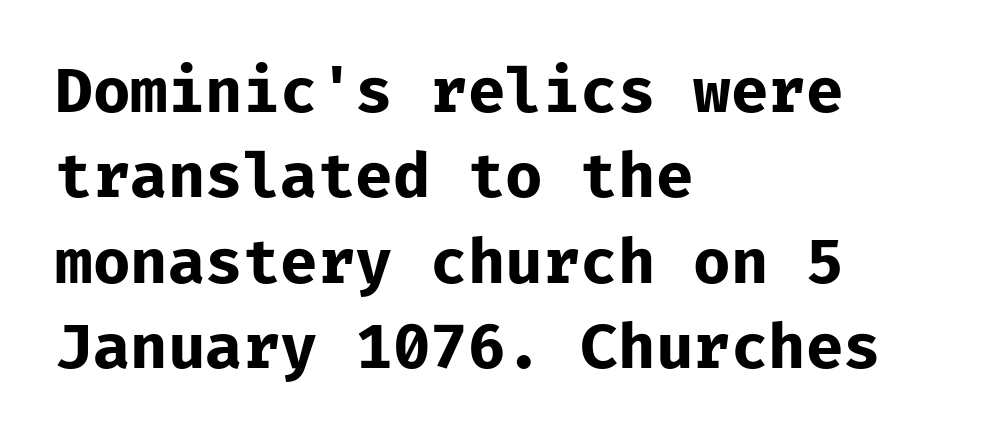
Nope, no serifs anywhere on these letters. You could call the tracking neutral — neither tight nor loose. The rag falls on the right side of this text block. Check under the words: just untouched page. Rendered with straight, roman letterforms.
